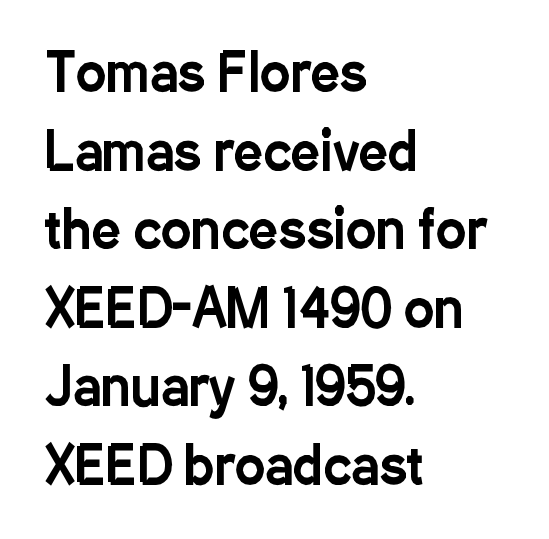
The image shows 51 px condensed sans-serif type, upright; set left-aligned, normal line spacing (1.54x), normal letter spacing, not underlined; low stroke contrast and a medium x-height.
